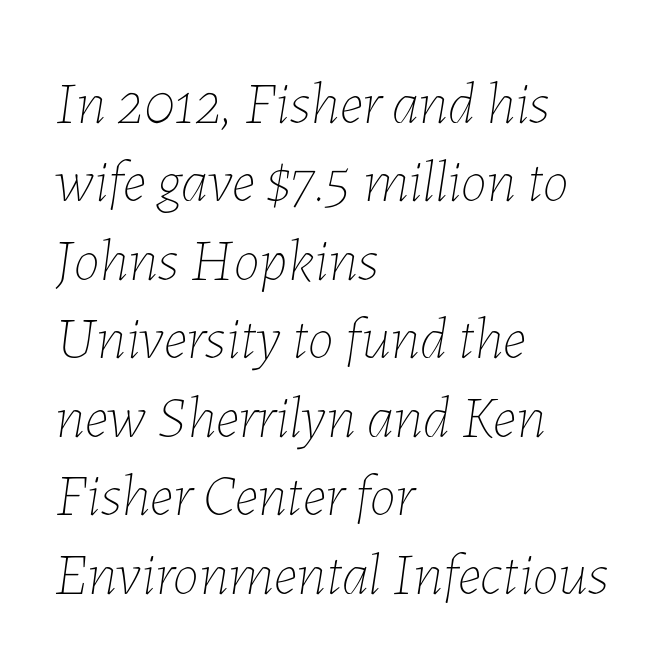
{"italic": "yes", "lean": "right", "slant_degrees": 7, "bold": "no", "weight": "thin", "width": "normal", "stroke_contrast": "low", "x_height": "medium", "monospaced": "no", "underline": "no", "align": "left", "line_spacing": "normal", "line_spacing_ratio": 1.33, "letter_spacing": "normal", "letter_spacing_em": 0.0, "glyph_px": 59}
